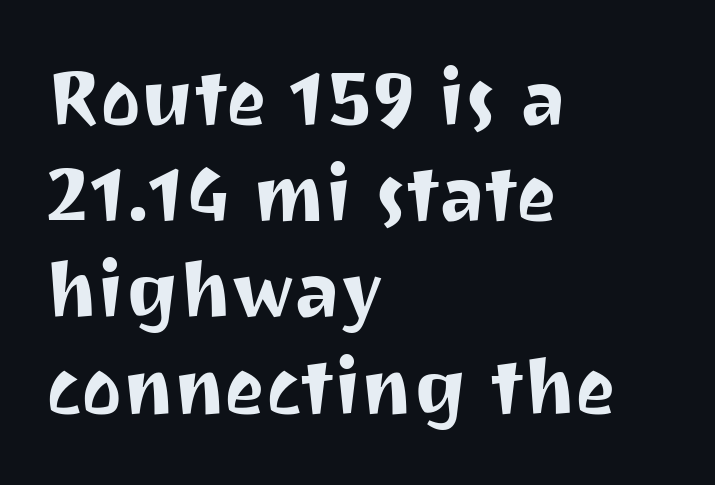
Any mark beneath the type? The region is blank. The specimen reads as upright at a glance. Spacing between characters is what you'd get straight out of the box. Note: no serifs on the glyphs. These lines are set flush left with a ragged right edge. Varying glyph widths throughout — classic text-font behaviour.
